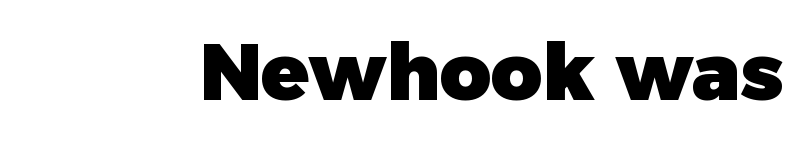
Q: Is the text bold? A: Yes.
Q: Is the text italic (slanted)? A: No, it is upright.
Q: Is the typeface a serif or a sans-serif typeface? A: Sans-serif.
Q: Is the text underlined? A: No.
Q: Is the spacing between letters normal or unusually wide? A: Normal.
Q: Width (condensed, normal, or wide)? A: Normal.
Q: Stroke contrast? A: Low.
Q: x-height? A: Medium.
Q: Monospaced? A: No.
